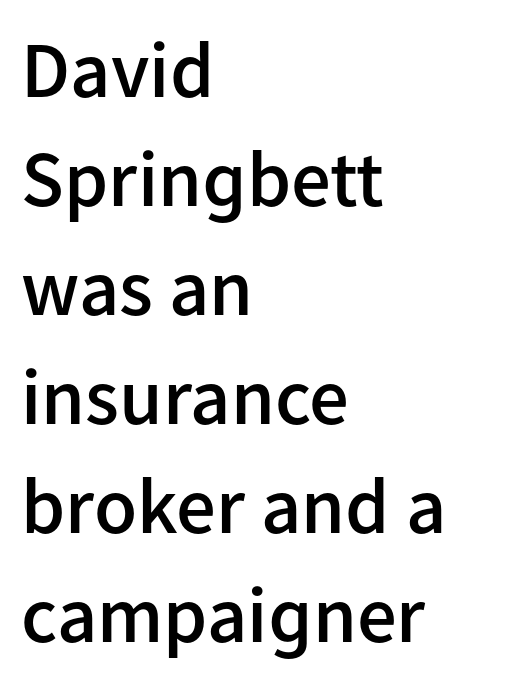
The image shows 79 px semibold sans-serif type, upright; set left-aligned, normal line spacing (1.38x), normal letter spacing, not underlined; low stroke contrast and a medium x-height.
